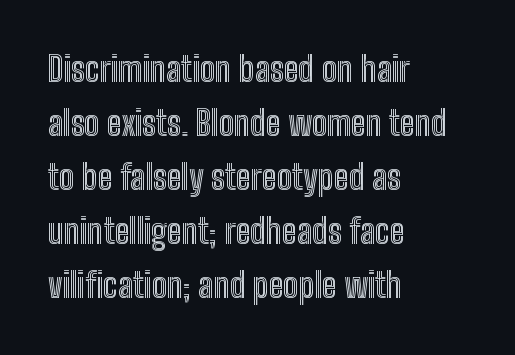
Spacing between characters is what you'd get straight out of the box. What's the leading like? Ordinary, nothing unusual. Where is the straight margin? On the left. The letters advance in unequal steps, a hallmark of proportional type. The area under the type is left untouched. Italic: no, the glyphs are upright roman.
